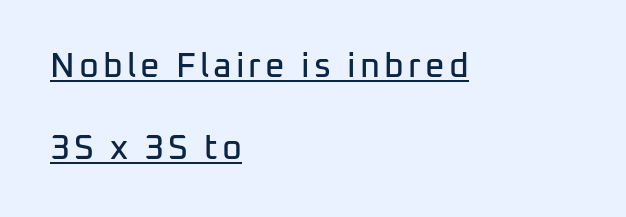
These lines were composed using upright roman letters. What kind of face is this? One without serifs — a sans. The vertical gap from one line to the next is large. The rendering anchors every line to the left-hand side. Decoration check: the copy is underlined.
